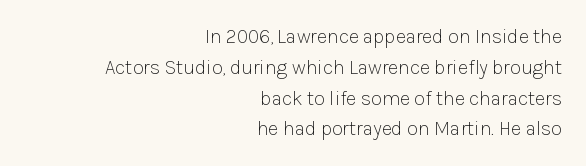
Q: Is the text bold? A: No.
Q: Is the text italic (slanted)? A: No, it is upright.
Q: Is the text underlined? A: No.
Q: How is the paragraph aligned? A: Right-aligned.
Q: Is the spacing between letters normal or unusually wide? A: Normal.
Q: Is the spacing between lines tight, normal or loose? A: Normal.
